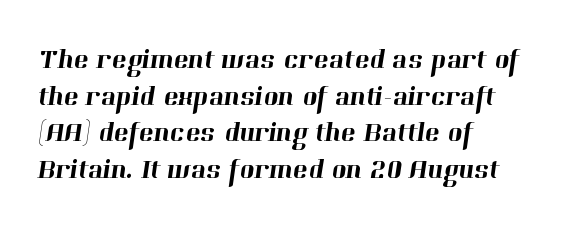
Look at the tracking — it's just the regular setting, nothing added. Is this a fixed-width face? No — the glyphs have proportional, varying widths. Compared with typical paragraphs, the rows here are spaced about the same. The typesetter chose a ragged-right arrangement here. Type style note: has serifs. The area under the type is left untouched.
